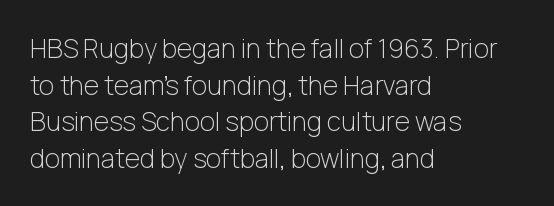
Q: Is the text bold? A: No.
Q: Is the text italic (slanted)? A: No, it is upright.
Q: Is the text underlined? A: No.
Q: How is the paragraph aligned? A: Left-aligned.
Q: Is the spacing between letters normal or unusually wide? A: Normal.
Q: Is the spacing between lines tight, normal or loose? A: Normal.
